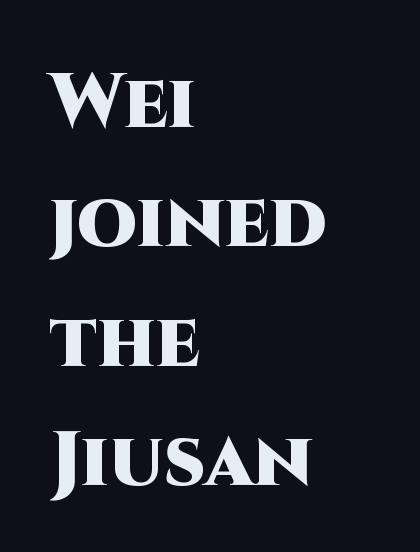
Q: Is the text bold? A: Yes.
Q: Is the text italic (slanted)? A: No, it is upright.
Q: Is the typeface a serif or a sans-serif typeface? A: Sans-serif.
Q: Is the text underlined? A: No.
Q: How is the paragraph aligned? A: Left-aligned.
Q: Is the spacing between letters normal or unusually wide? A: Normal.
Q: Is the spacing between lines tight, normal or loose? A: Normal.
Q: Width (condensed, normal, or wide)? A: Normal.
Q: Stroke contrast? A: High.
Q: x-height? A: Large.
Q: Monospaced? A: No.
